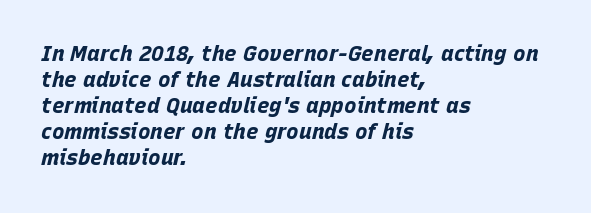
Q: Is the text bold? A: Yes.
Q: Is the text italic (slanted)? A: Yes, it leans right by about 15 degrees.
Q: Is the text underlined? A: No.
Q: How is the paragraph aligned? A: Left-aligned.
Q: Is the spacing between letters normal or unusually wide? A: Normal.
